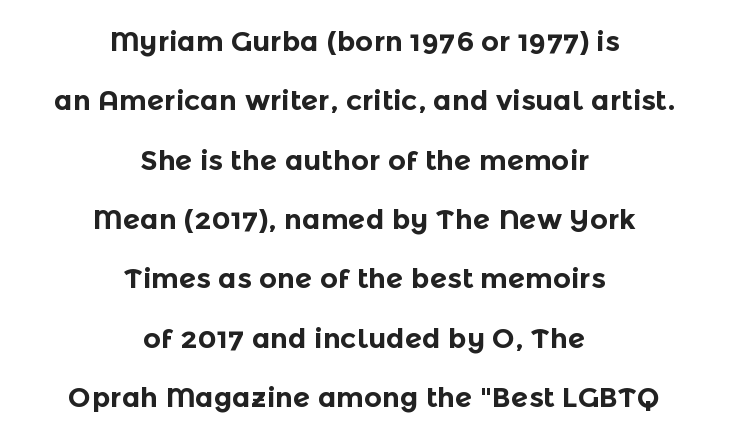
The image shows 28 px bold sans-serif type, upright; set centered, loose line spacing (2.12x), normal letter spacing, not underlined; a medium x-height.
